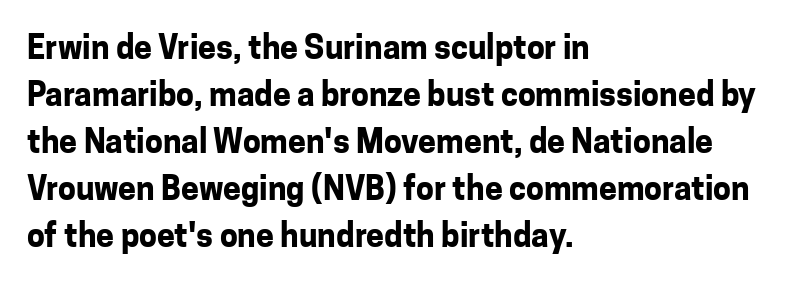
Q: Is the text bold? A: Yes.
Q: Is the text italic (slanted)? A: No, it is upright.
Q: Is the typeface a serif or a sans-serif typeface? A: Sans-serif.
Q: Is the text underlined? A: No.
Q: How is the paragraph aligned? A: Left-aligned.
Q: Is the spacing between letters normal or unusually wide? A: Normal.
Q: Is the spacing between lines tight, normal or loose? A: Normal.
Q: Width (condensed, normal, or wide)? A: Normal.
Q: Stroke contrast? A: Low.
Q: x-height? A: Medium.
Q: Monospaced? A: No.
